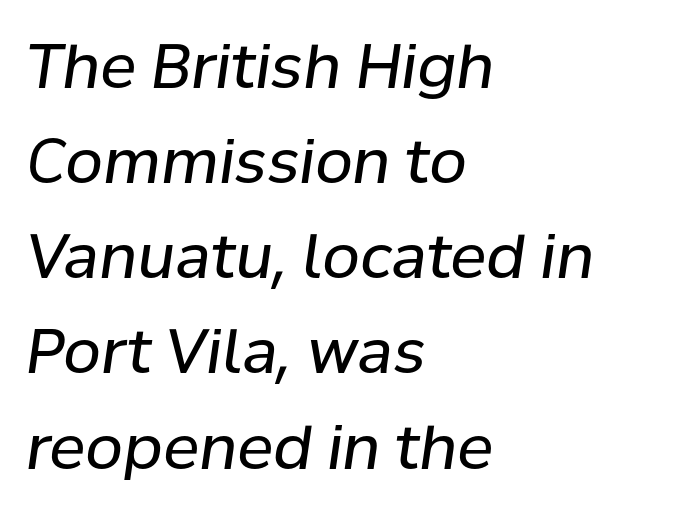
Normally led — the rows are evenly, conventionally spaced. These lines are rendered in a variable-pitch font. Each stroke keeps to a modest, everyday thickness or less. Casual observation: everything's shoved over to the left. A typesetter would call this zero additional tracking. Just letters on the line, the space beneath them empty.
